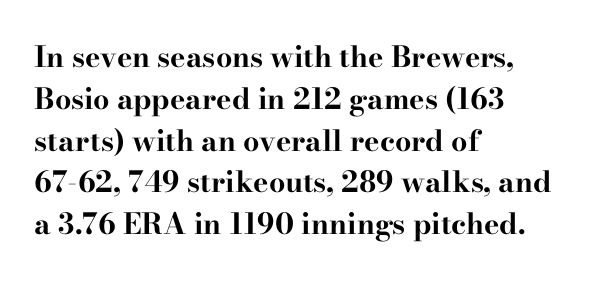
The image shows 29 px bold, wide serif type, upright; set left-aligned, normal line spacing (1.44x), normal letter spacing, not underlined; high stroke contrast and a small x-height.
